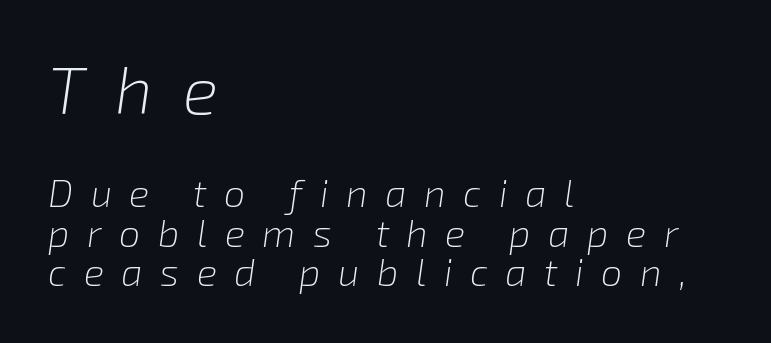
Q: Is the text bold? A: No.
Q: Is the text italic (slanted)? A: Yes, it leans right by about 8 degrees.
Q: Is the text underlined? A: No.
Q: How is the paragraph aligned? A: Left-aligned.
Q: Is the spacing between letters normal or unusually wide? A: Unusually wide.
Q: Is the spacing between lines tight, normal or loose? A: Tight.
Q: Which block of text is set in a larger size, the first (top) or the second (bottom)? A: The first (top) one.
Q: Width (condensed, normal, or wide)? A: Normal.
Q: Stroke contrast? A: Low.
Q: x-height? A: Medium.
Q: Monospaced? A: No.
